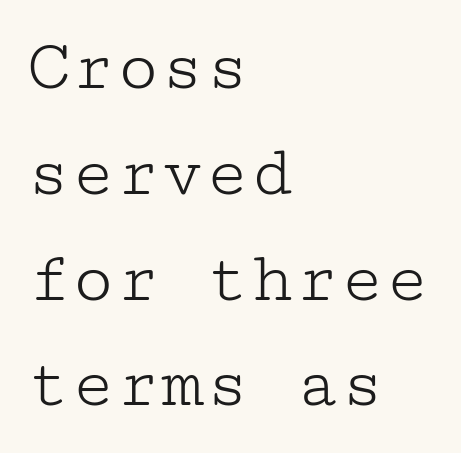
{"serif": "yes", "italic": "no", "bold": "no", "weight": "light", "width": "wide", "stroke_contrast": "low", "x_height": "medium", "underline": "no", "align": "left", "line_spacing": "normal", "line_spacing_ratio": 1.43, "letter_spacing": "normal", "letter_spacing_em": 0.0, "glyph_px": 74}
